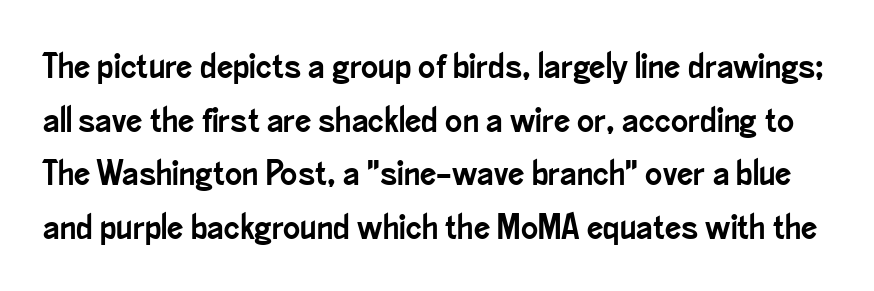
Q: Is the text italic (slanted)? A: No, it is upright.
Q: Is the typeface a serif or a sans-serif typeface? A: Sans-serif.
Q: Is the text underlined? A: No.
Q: Is the spacing between letters normal or unusually wide? A: Normal.
Q: Is the spacing between lines tight, normal or loose? A: Normal.
Q: Width (condensed, normal, or wide)? A: Condensed.
Q: Stroke contrast? A: Low.
Q: x-height? A: Small.
Q: Monospaced? A: No.
